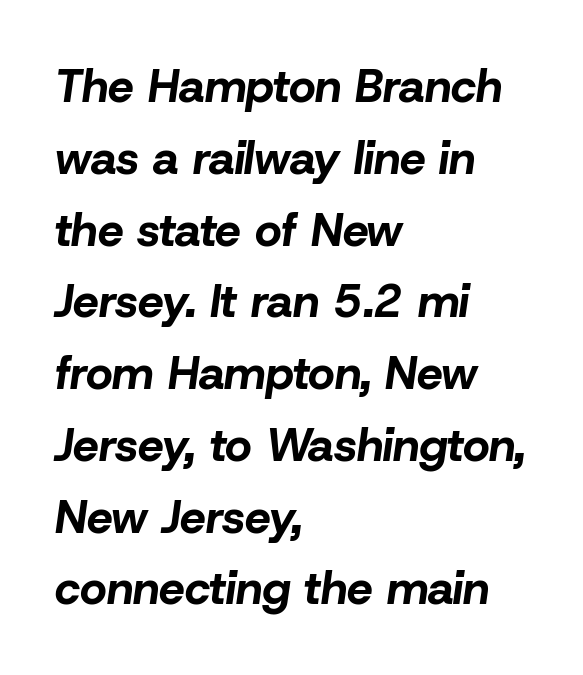
{"italic": "yes", "lean": "right", "slant_degrees": 8, "bold": "yes", "weight": "bold", "width": "normal", "stroke_contrast": "low", "x_height": "medium", "monospaced": "no", "underline": "no", "align": "left", "line_spacing": "normal", "line_spacing_ratio": 1.56, "letter_spacing": "normal", "letter_spacing_em": 0.0, "glyph_px": 46}
